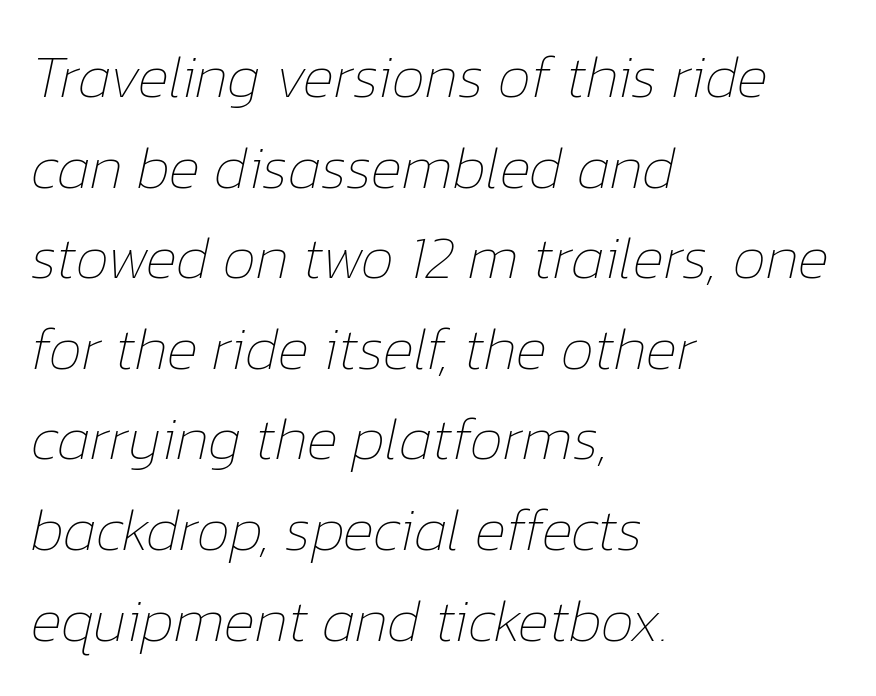
Q: Is the text bold? A: No.
Q: Is the text italic (slanted)? A: Yes, it leans right by about 12 degrees.
Q: Is the text underlined? A: No.
Q: How is the paragraph aligned? A: Left-aligned.
Q: Is the spacing between letters normal or unusually wide? A: Normal.
Q: Is the spacing between lines tight, normal or loose? A: Normal.
Q: Width (condensed, normal, or wide)? A: Normal.
Q: Stroke contrast? A: Low.
Q: x-height? A: Medium.
Q: Monospaced? A: No.
